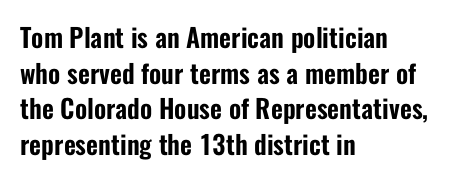
The image shows 26 px text type, upright; set left-aligned, normal line spacing (1.37x), normal letter spacing, not underlined.
